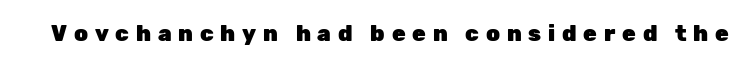
{"italic": "no", "bold": "yes", "underline": "no", "letter_spacing": "wide", "letter_spacing_em": 0.31, "glyph_px": 22}
